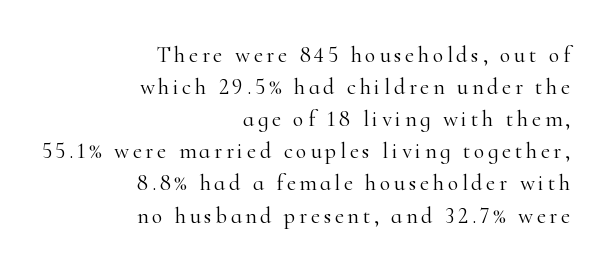
{"italic": "no", "bold": "no", "underline": "no", "align": "right", "line_spacing": "normal", "line_spacing_ratio": 1.46, "glyph_px": 22}
